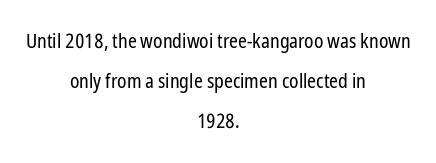
The image shows 20 px text type, upright; set centered, loose line spacing (2.01x), normal letter spacing, not underlined.
